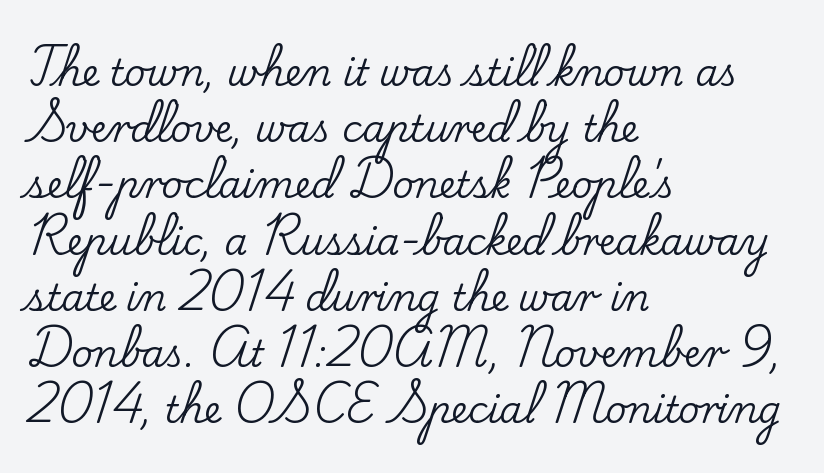
The image shows 37 px serif type; set left-aligned, normal line spacing (1.52x), normal letter spacing, not underlined; low stroke contrast and a small x-height.
